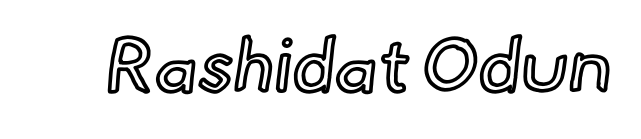
Q: Is the text italic (slanted)? A: Yes.
Q: Is the text underlined? A: No.
Q: Is the spacing between letters normal or unusually wide? A: Normal.
Q: Width (condensed, normal, or wide)? A: Normal.
Q: x-height? A: Small.
Q: Monospaced? A: No.
